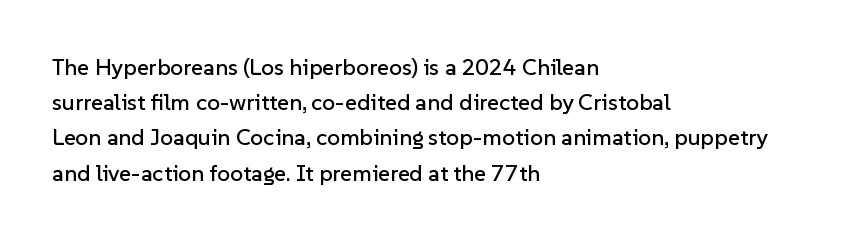
Q: Is the text italic (slanted)? A: No, it is upright.
Q: Is the text underlined? A: No.
Q: How is the paragraph aligned? A: Left-aligned.
Q: Is the spacing between letters normal or unusually wide? A: Normal.
Q: Is the spacing between lines tight, normal or loose? A: Normal.
